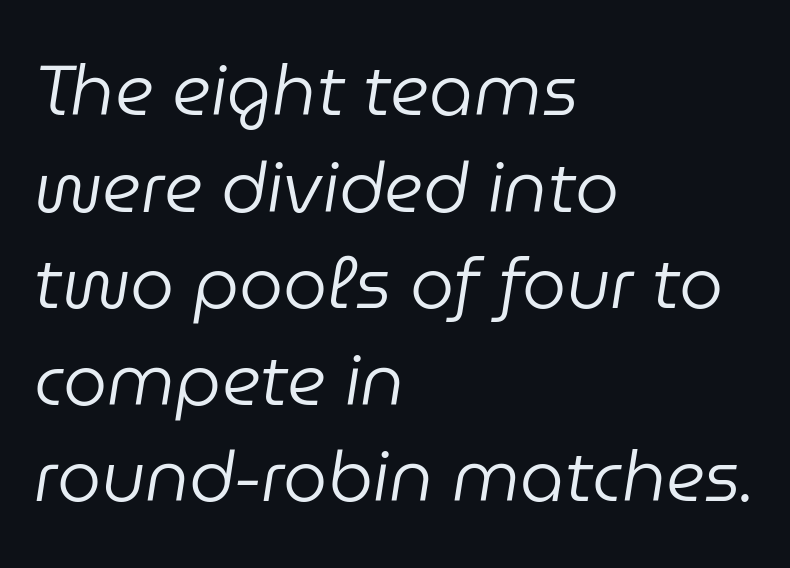
Q: Is the text bold? A: No.
Q: Is the text italic (slanted)? A: Yes, it leans right by about 9 degrees.
Q: Is the text underlined? A: No.
Q: How is the paragraph aligned? A: Left-aligned.
Q: Is the spacing between letters normal or unusually wide? A: Normal.
Q: Is the spacing between lines tight, normal or loose? A: Normal.
Q: Width (condensed, normal, or wide)? A: Normal.
Q: Stroke contrast? A: Low.
Q: x-height? A: Medium.
Q: Monospaced? A: No.
